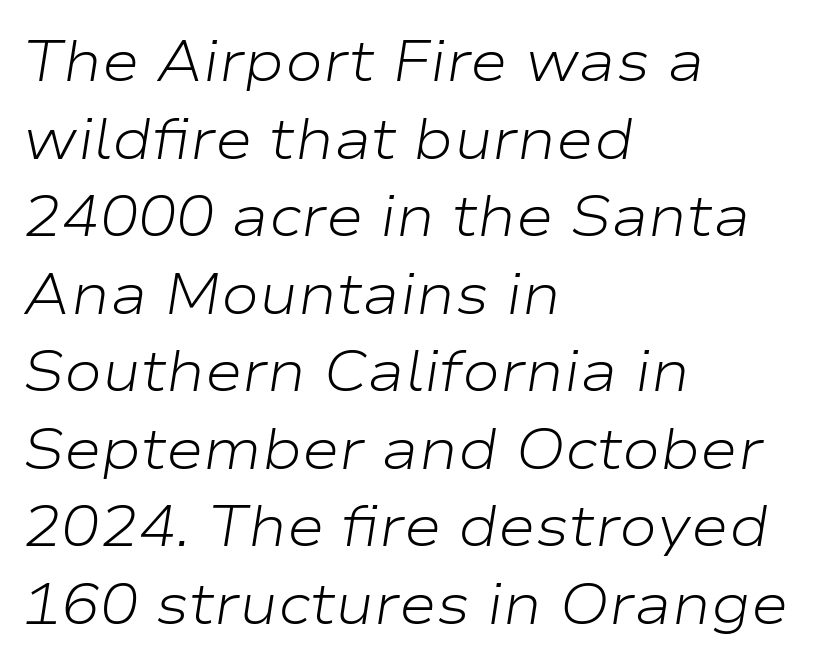
{"italic": "yes", "lean": "right", "slant_degrees": 9, "bold": "no", "weight": "light", "width": "wide", "stroke_contrast": "low", "x_height": "medium", "monospaced": "no", "underline": "no", "align": "left", "line_spacing": "normal", "line_spacing_ratio": 1.36, "letter_spacing": "normal", "letter_spacing_em": 0.0, "glyph_px": 57}
